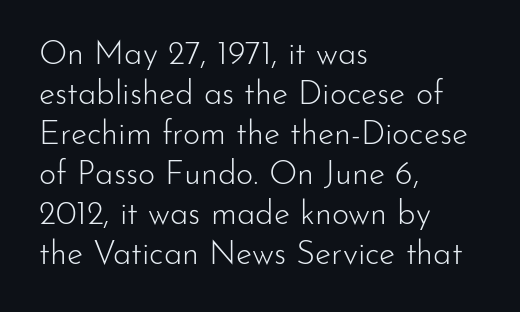
Casual observation: everything's shoved over to the left. The passage shown is not underscored anywhere. No italicization has been applied; the sample stays upright. No extra tracking has been applied to these lines. Here the designer chose a conventional face with non-uniform glyph widths. A sans-serif font was chosen for this passage.
